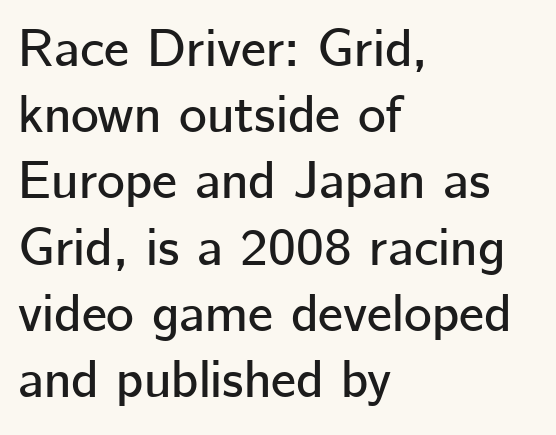
The image shows 53 px sans-serif type, upright; set left-aligned, normal line spacing (1.25x), normal letter spacing, not underlined; low stroke contrast and a medium x-height.
